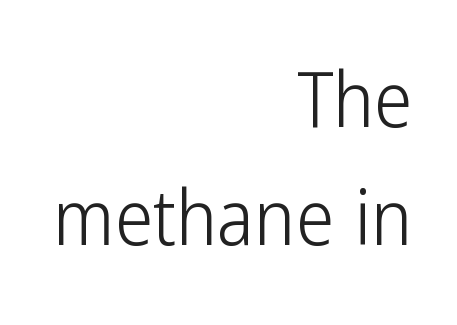
{"serif": "no", "italic": "no", "bold": "no", "weight": "light", "width": "condensed", "stroke_contrast": "low", "x_height": "medium", "monospaced": "no", "underline": "no", "align": "right", "line_spacing": "normal", "line_spacing_ratio": 1.53, "letter_spacing": "normal", "letter_spacing_em": 0.0, "glyph_px": 77}
